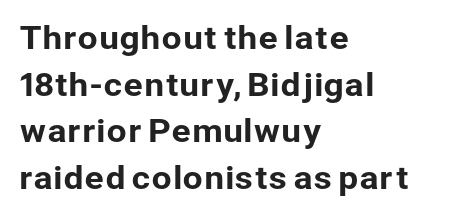
{"serif": "no", "italic": "no", "width": "normal", "stroke_contrast": "low", "x_height": "medium", "monospaced": "no", "underline": "no", "align": "left", "line_spacing": "normal", "line_spacing_ratio": 1.46, "letter_spacing": "normal", "letter_spacing_em": 0.0, "glyph_px": 32}
